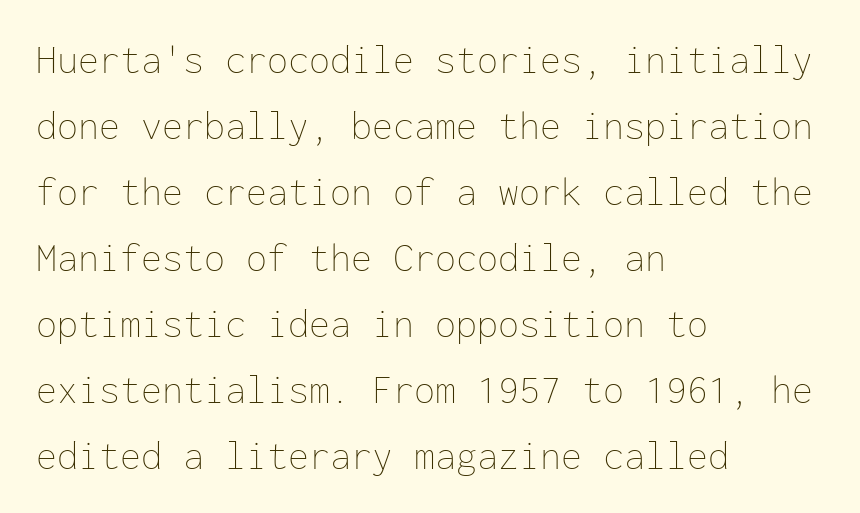
{"italic": "no", "bold": "no", "weight": "thin", "width": "normal", "stroke_contrast": "low", "x_height": "medium", "monospaced": "yes", "underline": "no", "align": "left", "line_spacing": "normal", "line_spacing_ratio": 1.57, "letter_spacing": "normal", "letter_spacing_em": 0.0, "glyph_px": 42}
